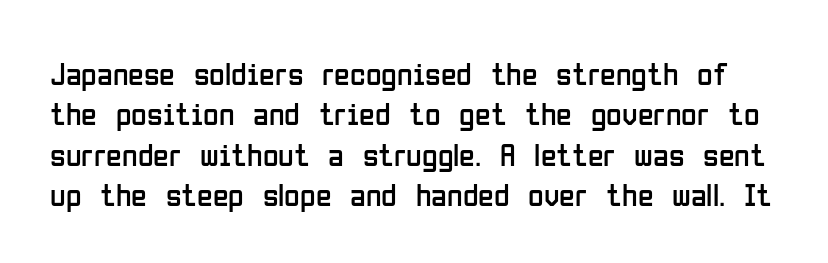
{"serif": "no", "italic": "no", "bold": "no", "weight": "regular", "width": "condensed", "stroke_contrast": "low", "x_height": "medium", "monospaced": "no", "underline": "no", "line_spacing": "normal", "line_spacing_ratio": 1.26, "letter_spacing": "normal", "letter_spacing_em": 0.0, "glyph_px": 32}
